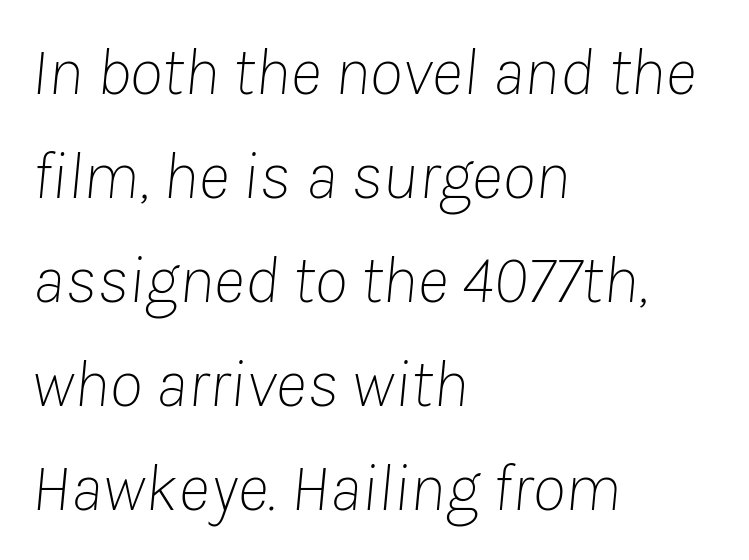
Q: Is the text bold? A: No.
Q: Is the text italic (slanted)? A: Yes, it leans right by about 8 degrees.
Q: Is the text underlined? A: No.
Q: How is the paragraph aligned? A: Left-aligned.
Q: Is the spacing between letters normal or unusually wide? A: Normal.
Q: Is the spacing between lines tight, normal or loose? A: Normal.
Q: Width (condensed, normal, or wide)? A: Normal.
Q: Stroke contrast? A: Low.
Q: x-height? A: Medium.
Q: Monospaced? A: No.
